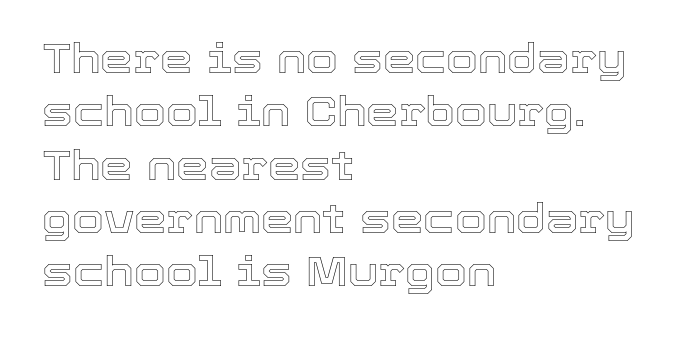
Q: Is the text italic (slanted)? A: No, it is upright.
Q: Is the text underlined? A: No.
Q: How is the paragraph aligned? A: Left-aligned.
Q: Is the spacing between letters normal or unusually wide? A: Normal.
Q: Is the spacing between lines tight, normal or loose? A: Normal.
Q: Width (condensed, normal, or wide)? A: Normal.
Q: x-height? A: Medium.
Q: Monospaced? A: No.
